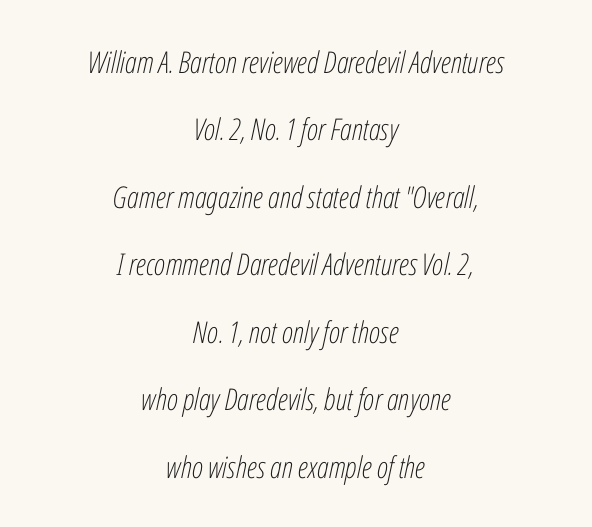
The image shows 30 px light, condensed type, italic (leaning right); set centered, loose line spacing (2.25x), normal letter spacing, not underlined; low stroke contrast and a medium x-height.
